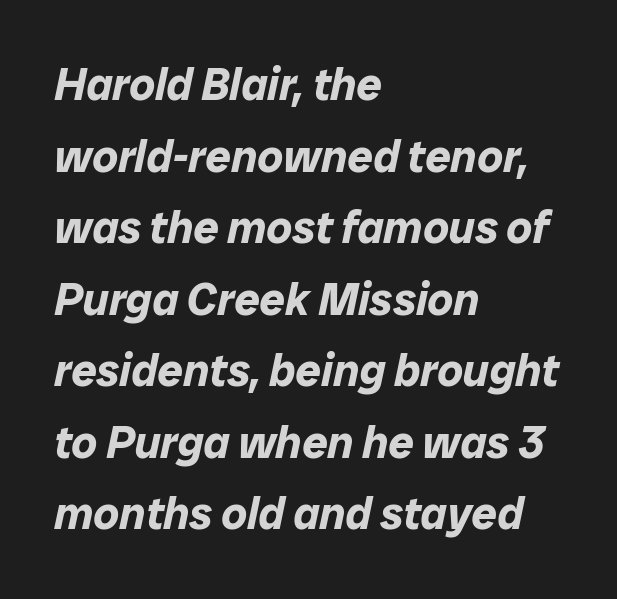
{"italic": "yes", "lean": "right", "slant_degrees": 12, "bold": "yes", "weight": "bold", "width": "normal", "stroke_contrast": "low", "x_height": "medium", "monospaced": "no", "underline": "no", "align": "left", "line_spacing": "normal", "line_spacing_ratio": 1.59, "letter_spacing": "normal", "letter_spacing_em": 0.0, "glyph_px": 45}
